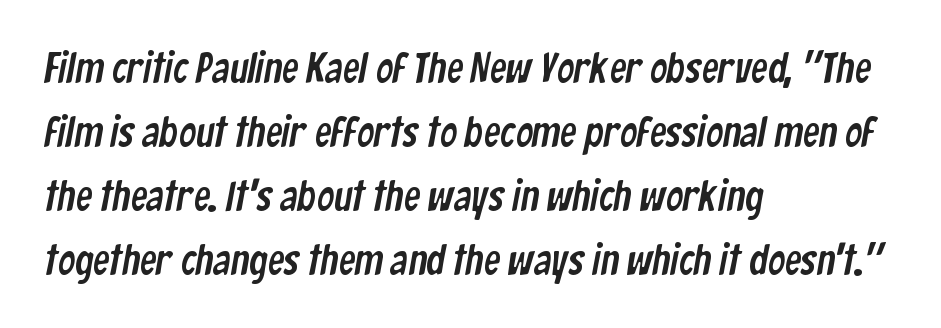
{"serif": "no", "width": "condensed", "stroke_contrast": "low", "x_height": "medium", "monospaced": "no", "underline": "no", "align": "left", "line_spacing": "normal", "line_spacing_ratio": 1.52, "letter_spacing": "normal", "letter_spacing_em": 0.0, "glyph_px": 42}
